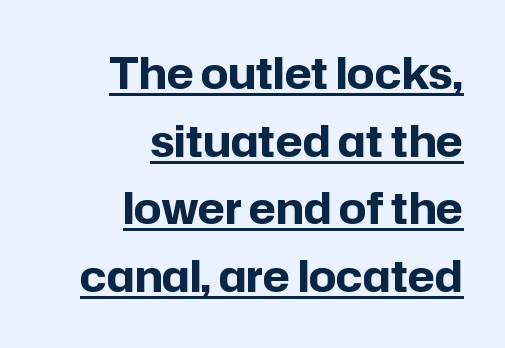
Think of a printed novel: that variable character pitch is what you see here. A typographer would call this underscored text. The rows are spaced the way most documents space them. The lines in this sample share a right terminus and differ only in where they begin. In terms of letterspacing, this is plain default setting. Its strokes are broad and dark, the hallmark of bold type.
